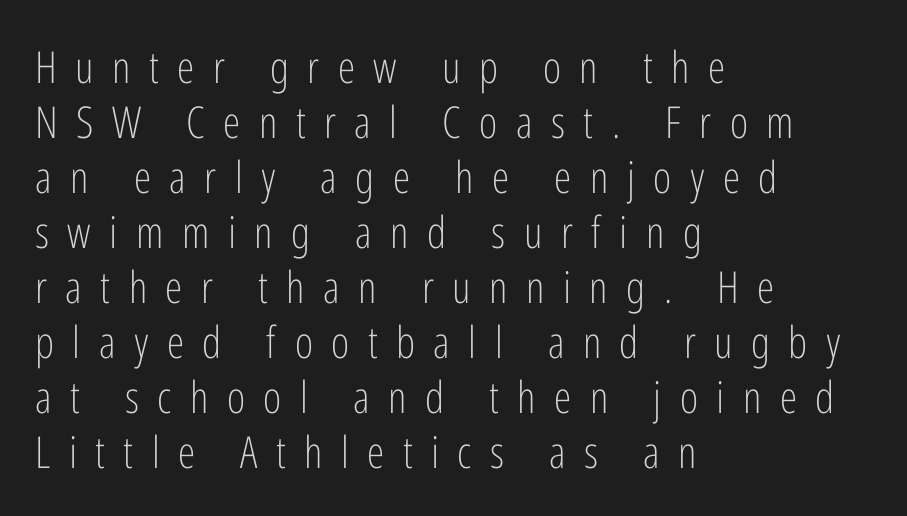
{"serif": "no", "italic": "no", "bold": "no", "weight": "light", "width": "condensed", "stroke_contrast": "low", "x_height": "medium", "monospaced": "no", "underline": "no", "align": "left", "line_spacing": "normal", "line_spacing_ratio": 1.25, "letter_spacing": "wide", "letter_spacing_em": 0.42, "glyph_px": 44}
